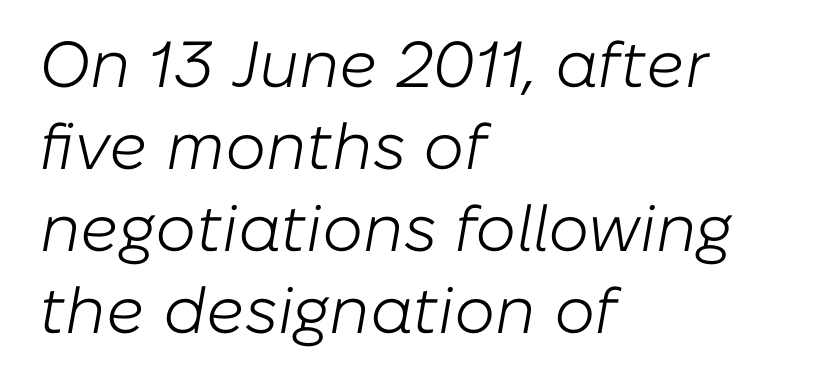
{"italic": "yes", "lean": "right", "slant_degrees": 10, "bold": "no", "weight": "light", "width": "normal", "stroke_contrast": "low", "x_height": "medium", "monospaced": "no", "underline": "no", "align": "left", "line_spacing": "normal", "line_spacing_ratio": 1.26, "letter_spacing": "normal", "letter_spacing_em": 0.0, "glyph_px": 65}
